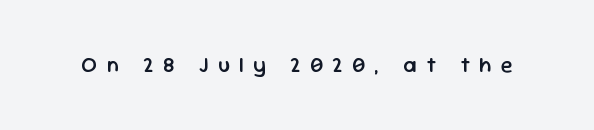
The image shows 21 px text type, upright; set unusually wide letter spacing (+0.45 em), not underlined.
